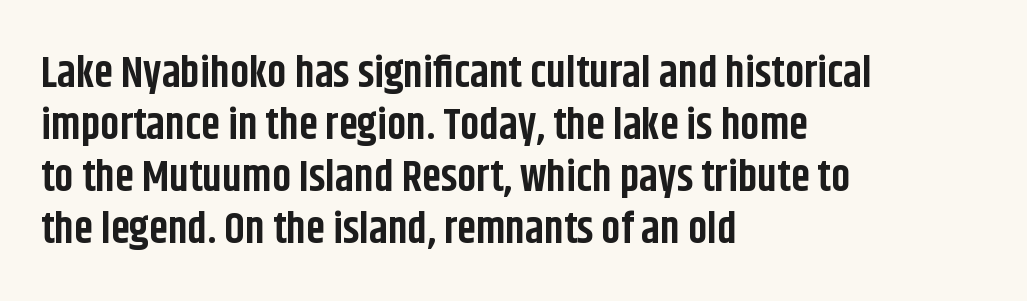
{"serif": "no", "italic": "no", "bold": "yes", "weight": "bold", "width": "condensed", "stroke_contrast": "low", "x_height": "large", "monospaced": "no", "underline": "no", "align": "left", "line_spacing_ratio": 1.21, "letter_spacing": "normal", "letter_spacing_em": 0.0, "glyph_px": 43}
